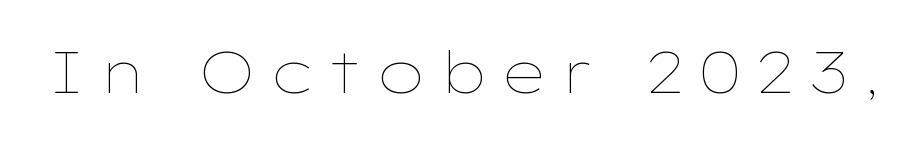
Posture: vertical. Think of a printed novel: that variable character pitch is what you see here. Check under the words: just untouched page. Compared with typical body copy, the letter spacing here is much looser.
